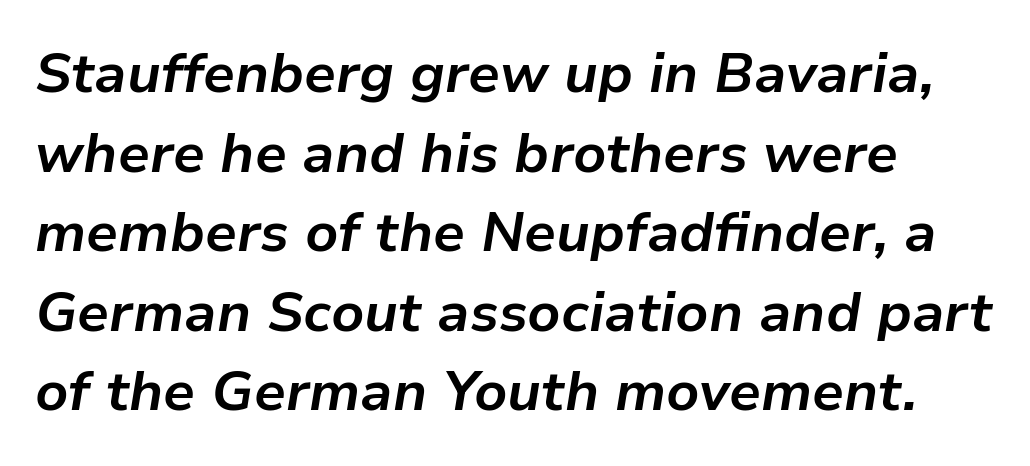
The space beneath each line is pristine and unruled. Designer's note — italics engaged. The rag falls on the right side of this text block. Observe the ordinary spacing: letters are neighbours, not strangers. These lines are rendered in a variable-pitch font. These words are printed bold, with thick strokes throughout.
